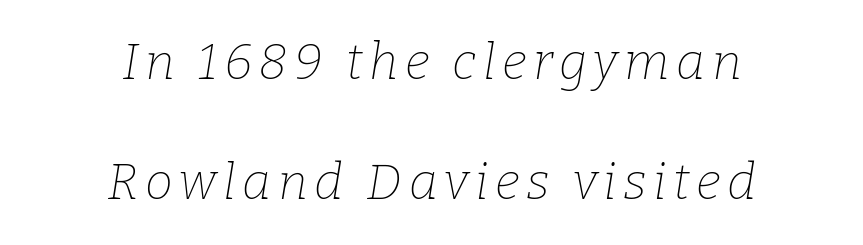
Here the designer chose a conventional face with non-uniform glyph widths. The font family rendered here belongs to the serif group. The compositor balanced each line on the midline. The typography opts for an oblique posture over an upright one. Airy leading.
